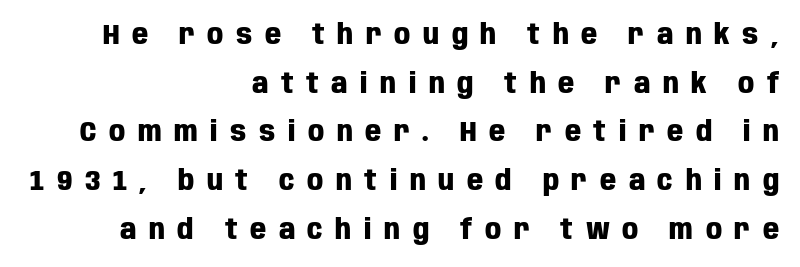
The image shows 28 px heavy, condensed sans-serif type, upright; set right-aligned, line spacing 1.74x, unusually wide letter spacing (+0.45 em), not underlined; low stroke contrast and a large x-height.
